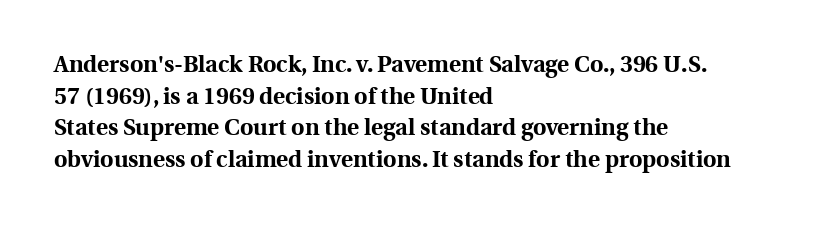
One glance says typical: line gaps are just what's usual. The letters stand upright; this is a roman face. These lines stack with their left ends in a neat column. Bold? Absolutely — the strokes are thick and heavy.
